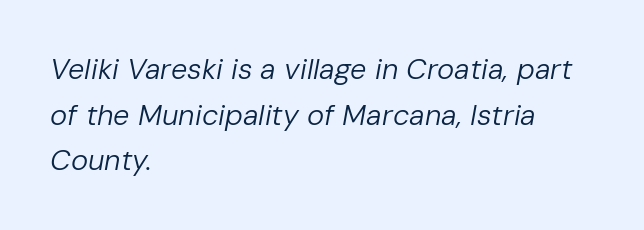
Q: Is the text bold? A: No.
Q: Is the text italic (slanted)? A: Yes, it leans right by about 10 degrees.
Q: Is the text underlined? A: No.
Q: How is the paragraph aligned? A: Left-aligned.
Q: Is the spacing between letters normal or unusually wide? A: Normal.
Q: Is the spacing between lines tight, normal or loose? A: Normal.
Q: Width (condensed, normal, or wide)? A: Normal.
Q: Stroke contrast? A: Low.
Q: x-height? A: Medium.
Q: Monospaced? A: No.
